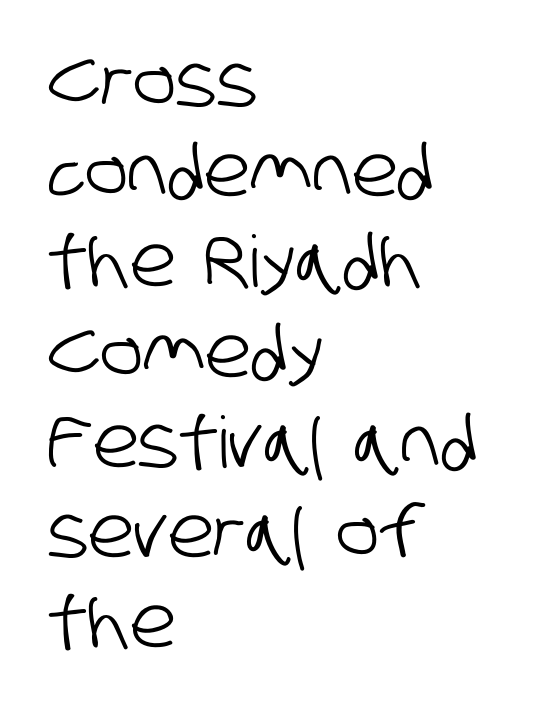
Q: Is the typeface a serif or a sans-serif typeface? A: Sans-serif.
Q: Is the text underlined? A: No.
Q: How is the paragraph aligned? A: Left-aligned.
Q: Is the spacing between letters normal or unusually wide? A: Normal.
Q: Is the spacing between lines tight, normal or loose? A: Normal.
Q: Width (condensed, normal, or wide)? A: Condensed.
Q: Stroke contrast? A: Low.
Q: x-height? A: Large.
Q: Monospaced? A: No.
